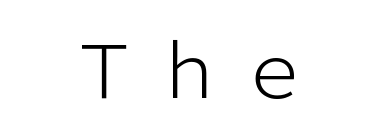
The image shows 73 px light sans-serif type, upright; set not underlined; low stroke contrast and a medium x-height.
